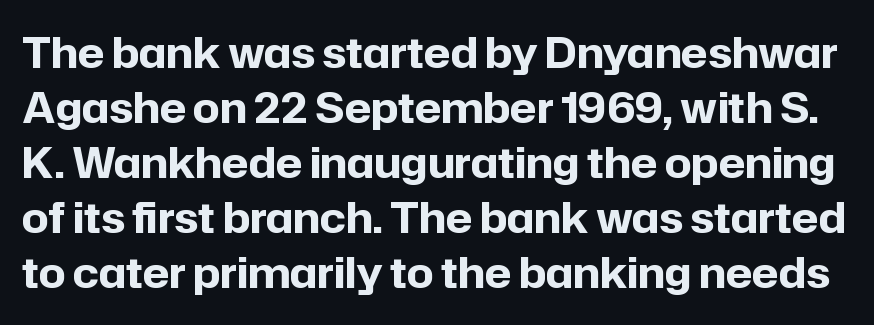
Q: Is the text bold? A: Yes.
Q: Is the text italic (slanted)? A: No, it is upright.
Q: Is the typeface a serif or a sans-serif typeface? A: Sans-serif.
Q: Is the text underlined? A: No.
Q: Is the spacing between letters normal or unusually wide? A: Normal.
Q: Is the spacing between lines tight, normal or loose? A: Normal.
Q: Width (condensed, normal, or wide)? A: Normal.
Q: Stroke contrast? A: Low.
Q: x-height? A: Medium.
Q: Monospaced? A: No.
